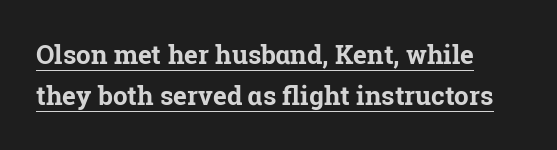
{"italic": "no", "bold": "yes", "underline": "yes", "line_spacing": "normal", "line_spacing_ratio": 1.59, "letter_spacing": "normal", "letter_spacing_em": 0.0, "glyph_px": 26}
